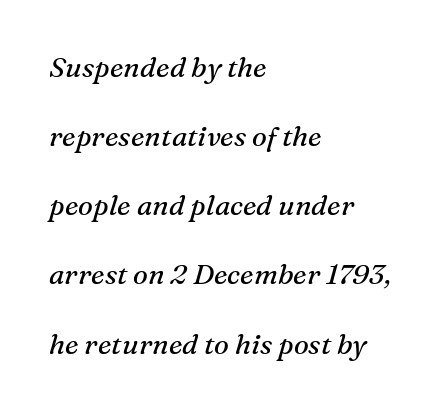
Q: Is the text bold? A: No.
Q: Is the text italic (slanted)? A: Yes, it leans right by about 16 degrees.
Q: Is the typeface a serif or a sans-serif typeface? A: Serif.
Q: Is the text underlined? A: No.
Q: How is the paragraph aligned? A: Left-aligned.
Q: Is the spacing between letters normal or unusually wide? A: Normal.
Q: Is the spacing between lines tight, normal or loose? A: Loose.
Q: Width (condensed, normal, or wide)? A: Normal.
Q: Stroke contrast? A: Medium.
Q: x-height? A: Medium.
Q: Monospaced? A: No.
